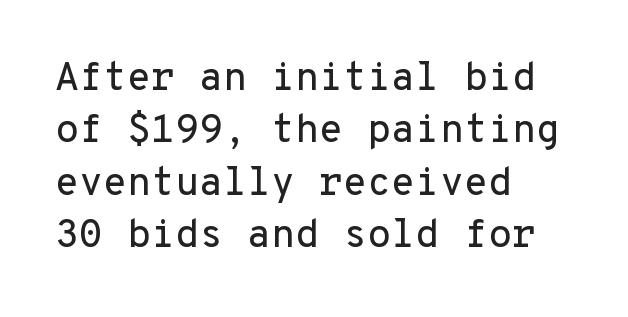
{"serif": "no", "italic": "no", "width": "normal", "stroke_contrast": "low", "x_height": "medium", "monospaced": "yes", "underline": "no", "align": "left", "line_spacing": "normal", "line_spacing_ratio": 1.34, "letter_spacing": "normal", "letter_spacing_em": 0.0, "glyph_px": 39}
